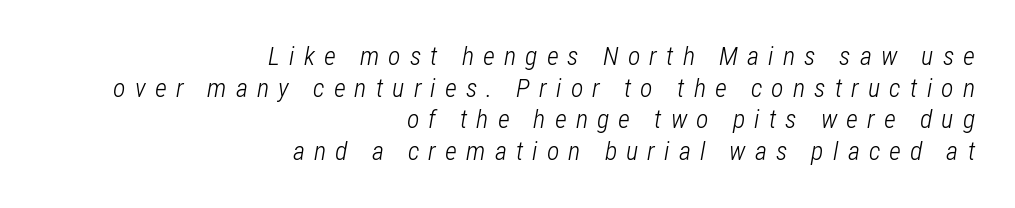
Descenders hang freely into open space. In terms of posture, this sample is oblique. Weight: in the light-to-regular range. Typeset ragged left — the right edge is the straight one. Between one letter and the next there's a generous, obvious gap.
